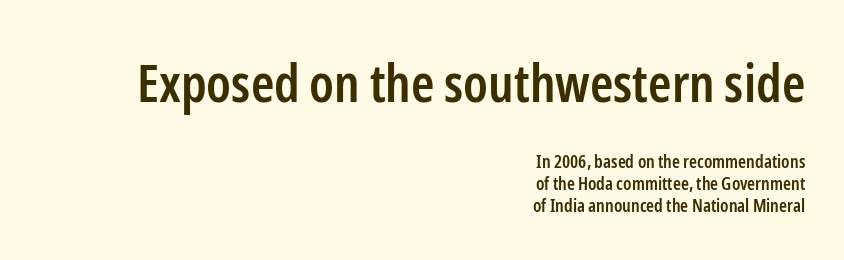
The image shows 53 px semibold, condensed sans-serif type, upright; set right-aligned, line spacing 1.22x, normal letter spacing, not underlined; the first (top) block is 2.94x larger; low stroke contrast and a medium x-height.
